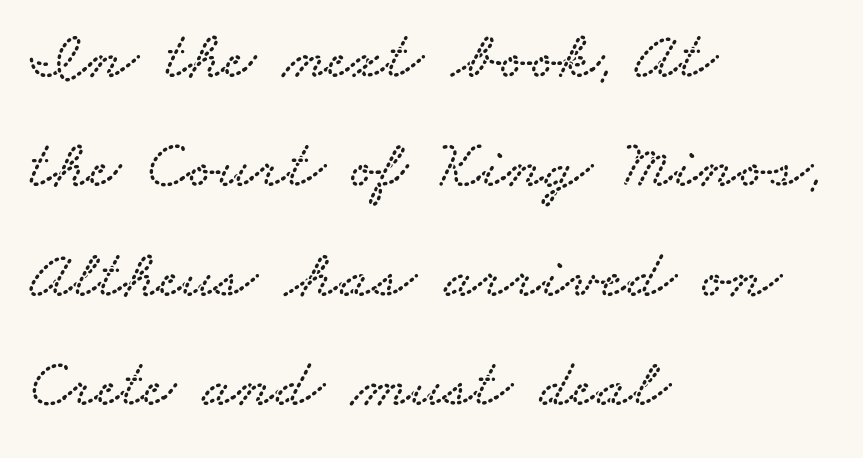
Q: Is the typeface a serif or a sans-serif typeface? A: Serif.
Q: Is the text underlined? A: No.
Q: How is the paragraph aligned? A: Left-aligned.
Q: Is the spacing between letters normal or unusually wide? A: Normal.
Q: Is the spacing between lines tight, normal or loose? A: Normal.
Q: Width (condensed, normal, or wide)? A: Wide.
Q: Stroke contrast? A: Low.
Q: x-height? A: Small.
Q: Monospaced? A: No.
